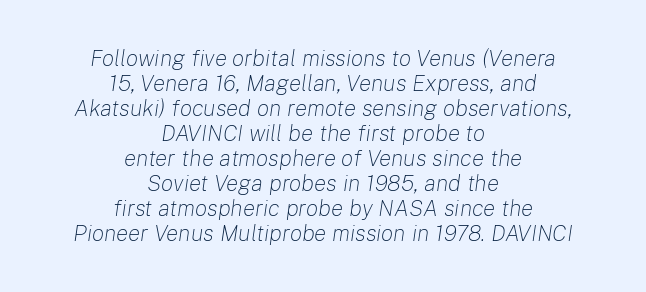
This rendering uses center alignment, leaving both contours irregular but symmetric. The letters are slanted; this is an italic face. The line-height multiplier appears low, near solid setting. Vertical stems look standard width or narrower in stroke. Plain, unruled lines of type.
